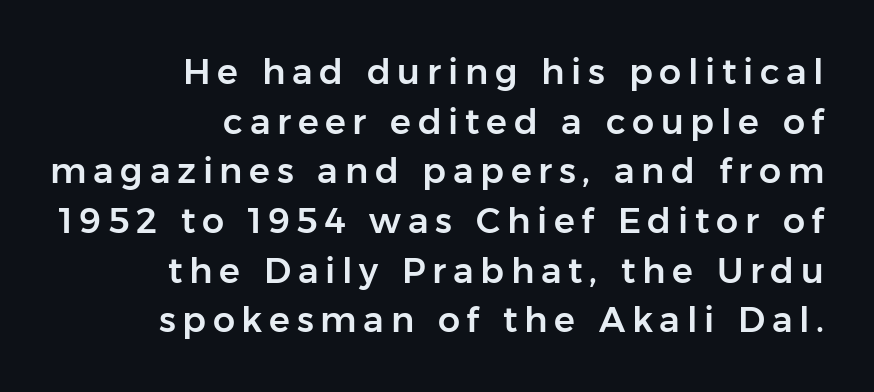
The image shows 35 px sans-serif type, upright; set right-aligned, normal line spacing (1.42x), not underlined; low stroke contrast and a medium x-height.
